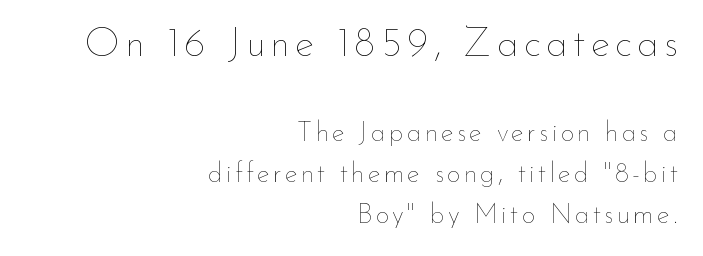
Q: Is the text bold? A: No.
Q: Is the text italic (slanted)? A: No, it is upright.
Q: Is the text underlined? A: No.
Q: How is the paragraph aligned? A: Right-aligned.
Q: Is the spacing between lines tight, normal or loose? A: Normal.
Q: Which block of text is set in a larger size, the first (top) or the second (bottom)? A: The first (top) one.
Q: Width (condensed, normal, or wide)? A: Normal.
Q: Stroke contrast? A: Low.
Q: x-height? A: Small.
Q: Monospaced? A: No.
